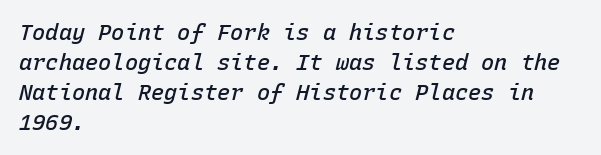
The image shows 22 px text type, italic (leaning right); set left-aligned, normal line spacing (1.36x), normal letter spacing, not underlined.
